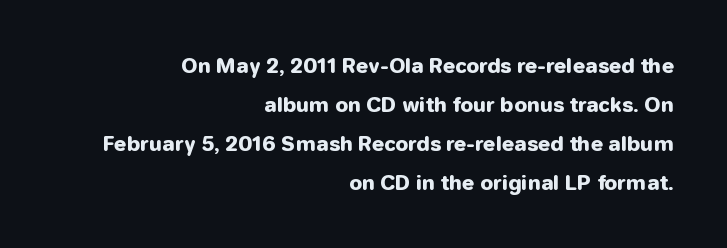
The image shows 20 px bold type, upright; set right-aligned, loose line spacing (1.95x), normal letter spacing, not underlined.
